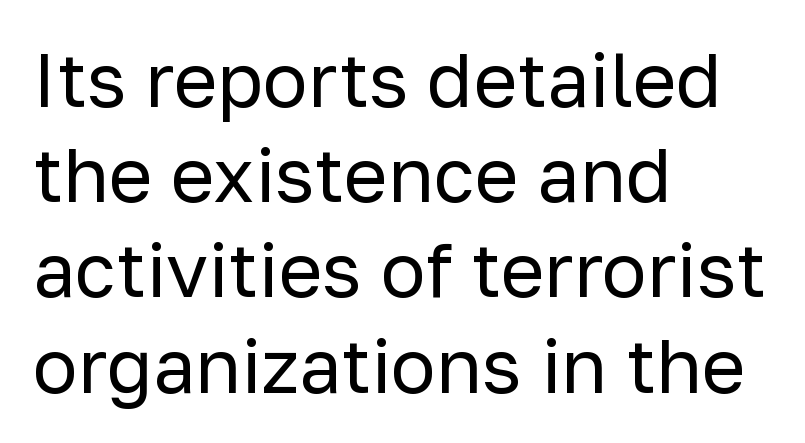
The rendering uses natural spacing where letterforms have individual widths. Weight: regular or lighter. The rows are spaced the way most documents space them. Left-aligned paragraph, ragged on the right.
